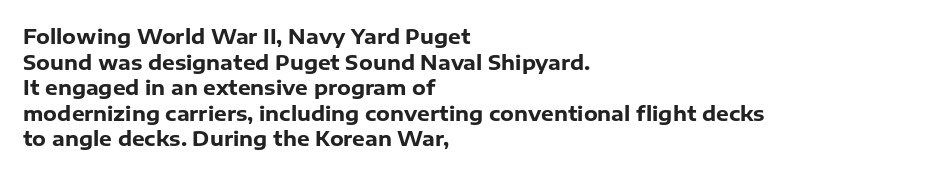
Q: Is the text bold? A: Yes.
Q: Is the text italic (slanted)? A: No, it is upright.
Q: Is the text underlined? A: No.
Q: How is the paragraph aligned? A: Left-aligned.
Q: Is the spacing between letters normal or unusually wide? A: Normal.
Q: Is the spacing between lines tight, normal or loose? A: Normal.
